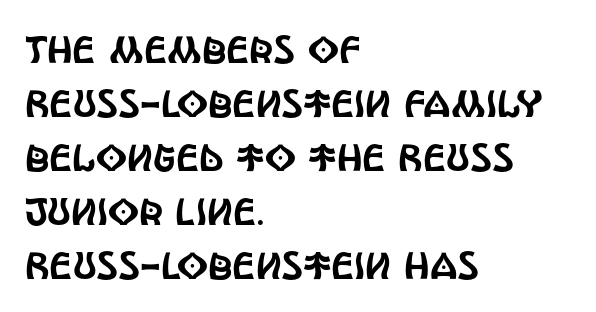
{"serif": "no", "italic": "no", "width": "condensed", "x_height": "large", "monospaced": "no", "underline": "no", "align": "left", "line_spacing": "normal", "line_spacing_ratio": 1.42, "letter_spacing": "normal", "letter_spacing_em": 0.0, "glyph_px": 38}
